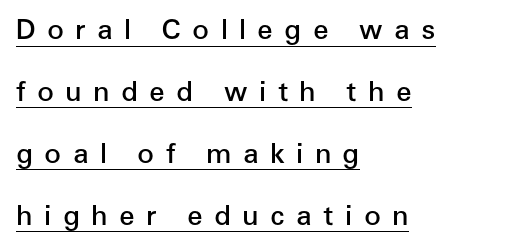
Bold? Not quite — semibold, heavier than regular but stopping short. The ragged edge is on the right, which tells us the setting is flush left. Note the varied advance widths — an 'i' is clearly narrower than an 'm'. Loosely led — the rows are spread out. Posture: straight, roman, zero tilt.
